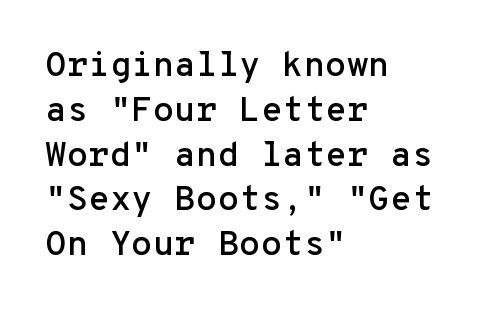
Q: Is the text italic (slanted)? A: No, it is upright.
Q: Is the typeface a serif or a sans-serif typeface? A: Sans-serif.
Q: Is the text underlined? A: No.
Q: How is the paragraph aligned? A: Left-aligned.
Q: Is the spacing between letters normal or unusually wide? A: Normal.
Q: Is the spacing between lines tight, normal or loose? A: Normal.
Q: Width (condensed, normal, or wide)? A: Normal.
Q: Stroke contrast? A: Low.
Q: x-height? A: Medium.
Q: Monospaced? A: Yes.
